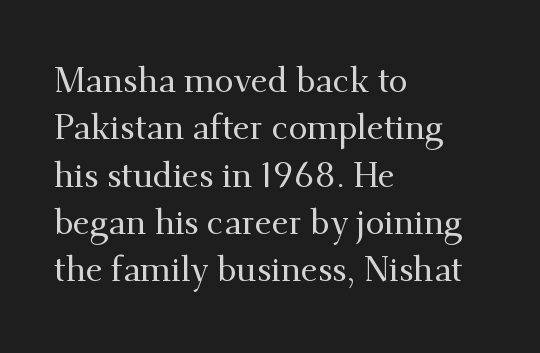
This rendering employs a face with finishing strokes, i.e., a serif. Character widths vary here, with narrow letters taking less room than wide ones. The space beneath each line is pristine and unruled. Nope, not italic — everything's standing straight. Here the glyphs are tracked normally, forming tight word shapes. Teacher's note: observe the even left margin — that is flush-left alignment.
